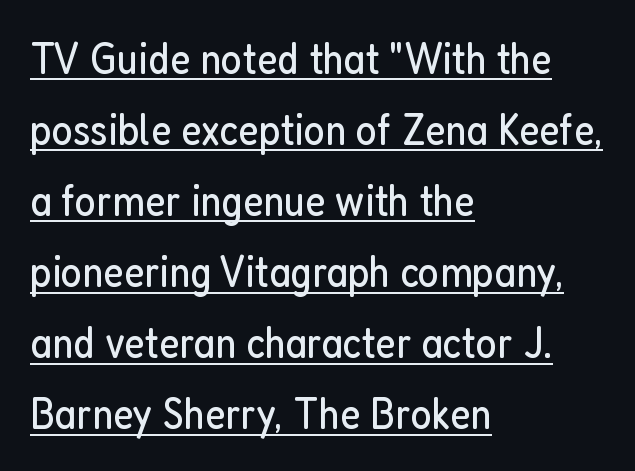
The weight would be labelled regular, book, light, or lighter still. The string is rendered with underlining switched on. The face used here is proportionally spaced, like ordinary book or web type. Typographically, this falls in the sans-serif category.
